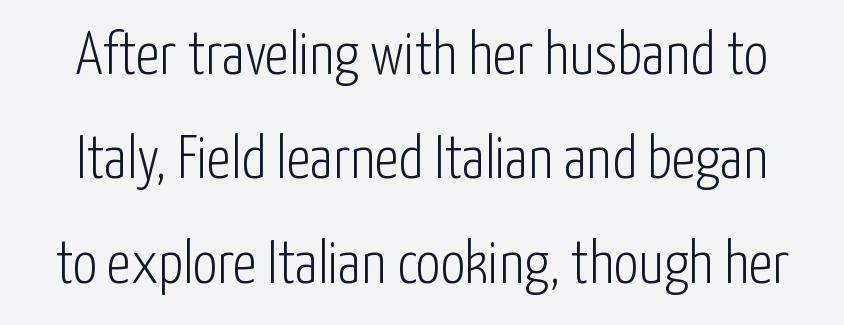
{"serif": "no", "italic": "no", "bold": "no", "weight": "light", "width": "condensed", "stroke_contrast": "low", "x_height": "medium", "monospaced": "no", "underline": "no", "line_spacing_ratio": 1.71, "letter_spacing": "normal", "letter_spacing_em": 0.0, "glyph_px": 61}
